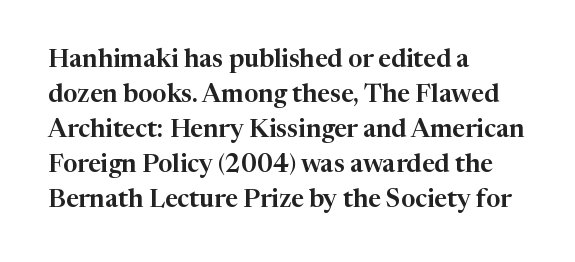
Q: Is the text italic (slanted)? A: No, it is upright.
Q: Is the text underlined? A: No.
Q: How is the paragraph aligned? A: Left-aligned.
Q: Is the spacing between letters normal or unusually wide? A: Normal.
Q: Is the spacing between lines tight, normal or loose? A: Normal.
